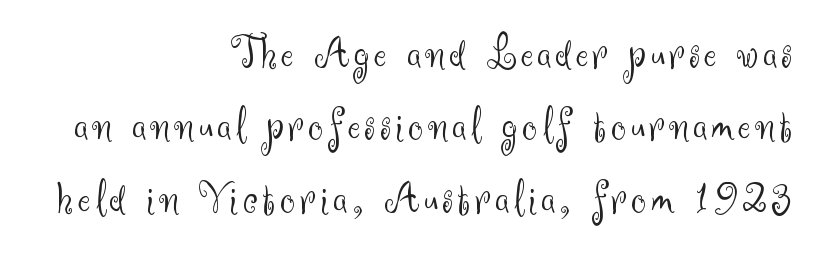
The image shows 47 px light sans-serif type, upright; set right-aligned, normal line spacing (1.54x), not underlined; medium stroke contrast and a small x-height.
